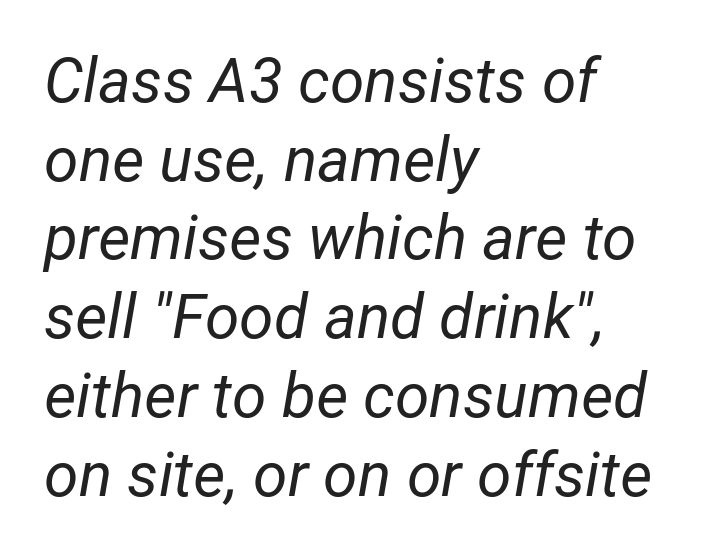
Tracking value appears to be zero — textbook default spacing. Whoever set this chose a conventional vertical rhythm. Emphasis-style slanted type is in use. Each line starts at the same left margin while the right side varies. Counters stay open thanks to moderate or lighter strokes. Type without underlining.
